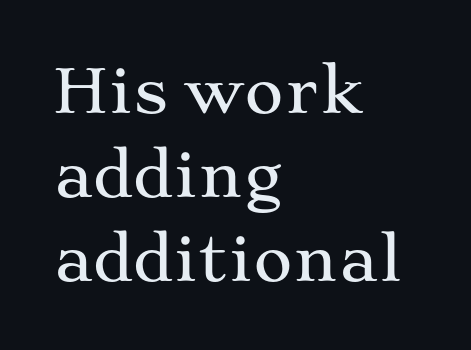
Do the characters align in a grid? No, the font is proportional. Quick note: interline space is typical. The text block is weighted toward the left margin, trailing off unevenly rightward. Are there feet on the stems? There are — it's a serif. Rendered with straight, roman letterforms.
